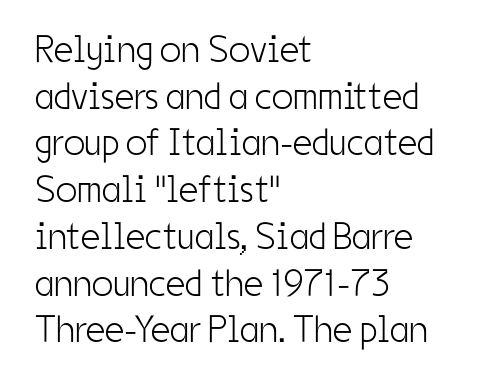
The image shows 38 px light, condensed sans-serif type, upright; set left-aligned, line spacing 1.23x, normal letter spacing, not underlined; low stroke contrast and a medium x-height.
